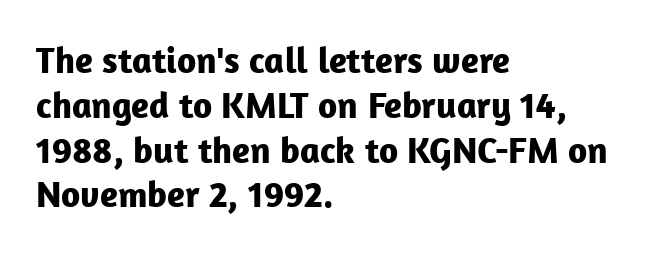
Q: Is the text bold? A: Yes.
Q: Is the text italic (slanted)? A: No, it is upright.
Q: Is the typeface a serif or a sans-serif typeface? A: Sans-serif.
Q: Is the text underlined? A: No.
Q: How is the paragraph aligned? A: Left-aligned.
Q: Is the spacing between letters normal or unusually wide? A: Normal.
Q: Width (condensed, normal, or wide)? A: Normal.
Q: Stroke contrast? A: Low.
Q: x-height? A: Medium.
Q: Monospaced? A: No.
